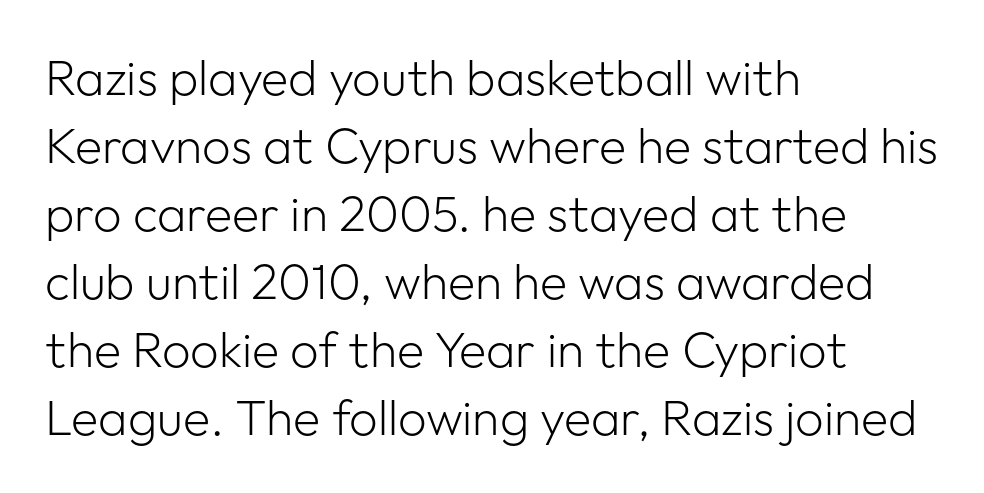
The image shows 50 px light sans-serif type, upright; set left-aligned, normal line spacing (1.36x), normal letter spacing, not underlined; low stroke contrast and a medium x-height.
